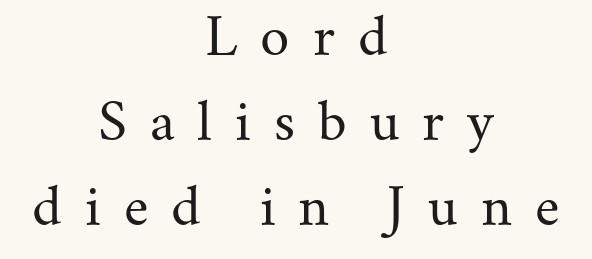
Weight: in the light-to-regular range. The letters carry serifs — small finishing strokes at the ends of their stems. Italic? Not at all — the glyphs are vertical. Descenders hang freely into open space.
